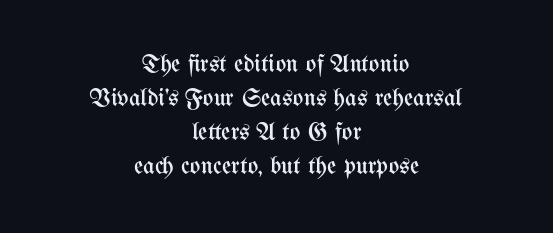
{"italic": "no", "bold": "no", "underline": "no", "align": "center", "line_spacing": "normal", "line_spacing_ratio": 1.36, "letter_spacing": "normal", "letter_spacing_em": 0.0, "glyph_px": 25}
